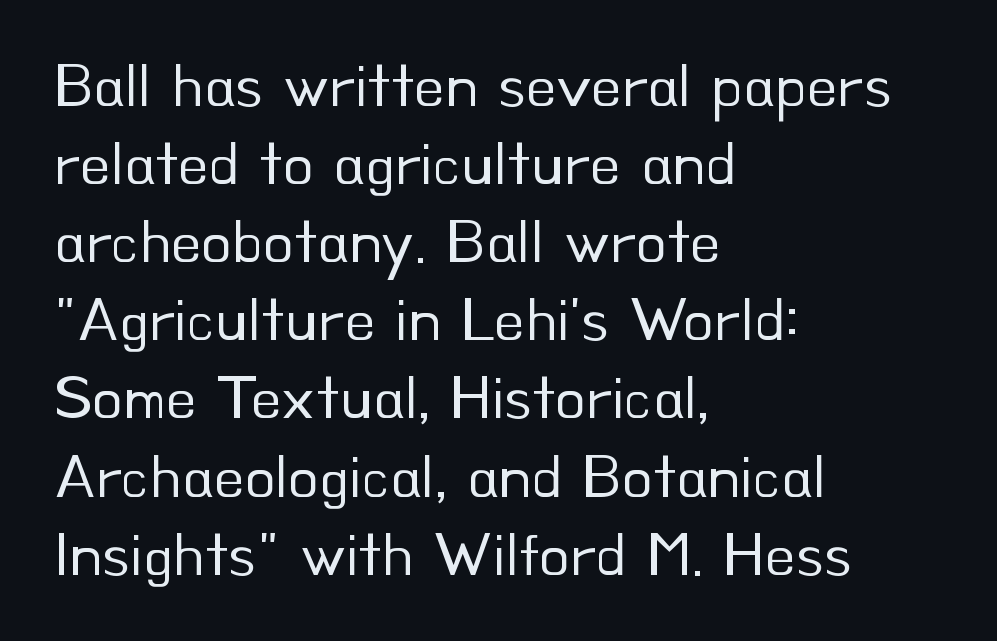
Q: Is the text bold? A: No.
Q: Is the text italic (slanted)? A: No, it is upright.
Q: Is the typeface a serif or a sans-serif typeface? A: Sans-serif.
Q: Is the text underlined? A: No.
Q: How is the paragraph aligned? A: Left-aligned.
Q: Is the spacing between letters normal or unusually wide? A: Normal.
Q: Width (condensed, normal, or wide)? A: Normal.
Q: Stroke contrast? A: Low.
Q: x-height? A: Small.
Q: Monospaced? A: No.
